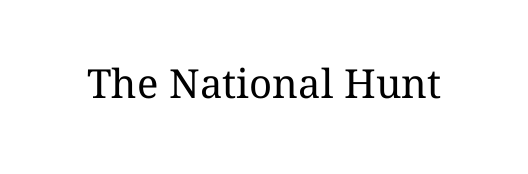
Q: Is the text bold? A: No.
Q: Is the text italic (slanted)? A: No, it is upright.
Q: Is the text underlined? A: No.
Q: Is the spacing between letters normal or unusually wide? A: Normal.
Q: Width (condensed, normal, or wide)? A: Normal.
Q: Stroke contrast? A: Medium.
Q: x-height? A: Medium.
Q: Monospaced? A: No.
